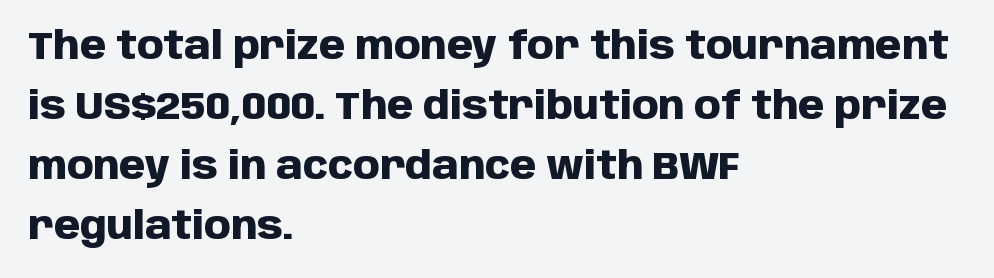
Q: Is the text bold? A: Yes.
Q: Is the text italic (slanted)? A: No, it is upright.
Q: Is the typeface a serif or a sans-serif typeface? A: Sans-serif.
Q: Is the text underlined? A: No.
Q: How is the paragraph aligned? A: Left-aligned.
Q: Is the spacing between letters normal or unusually wide? A: Normal.
Q: Is the spacing between lines tight, normal or loose? A: Normal.
Q: Width (condensed, normal, or wide)? A: Normal.
Q: Stroke contrast? A: Low.
Q: x-height? A: Large.
Q: Monospaced? A: No.
